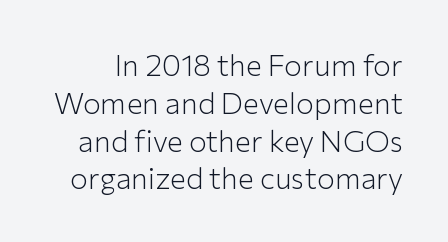
A clean baseline with only descenders dipping below it. Note: no serifs on the glyphs. Default kerning and tracking; the words read as compact shapes. Unbolded letterforms with no extra heft. The passage shown is typed in a proportional face where columns would drift.
